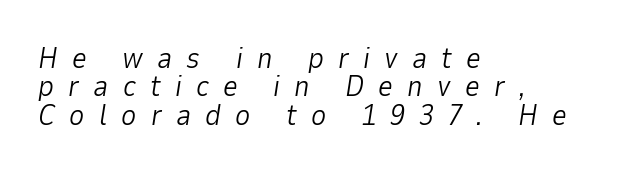
The image shows 29 px light type, italic (leaning right); set left-aligned, tight line spacing (0.98x), unusually wide letter spacing (+0.49 em), not underlined; low stroke contrast and a medium x-height.
